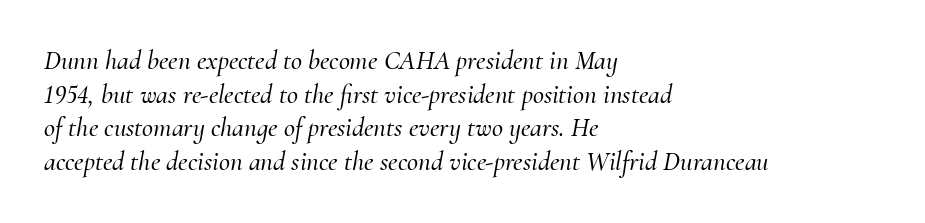
{"italic": "yes", "lean": "right", "slant_degrees": 10, "underline": "no", "align": "left", "line_spacing": "normal", "line_spacing_ratio": 1.25, "letter_spacing": "normal", "letter_spacing_em": 0.0, "glyph_px": 27}
